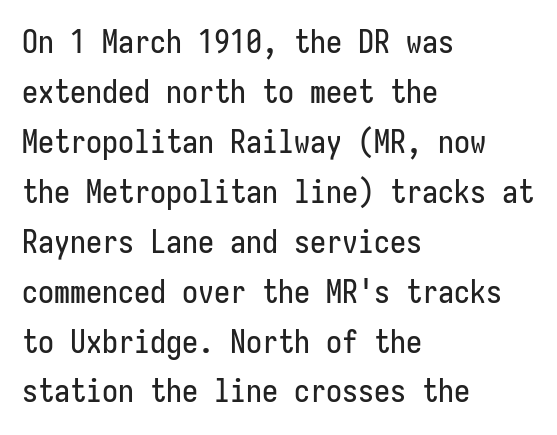
Line beginnings align vertically; line endings do not. Spacing verdict: monospaced, one width for all characters. The tracking reads as untouched default to a designer's eye. Students, observe: this is what conventionally led text looks like. This is roman type, the default non-slanted kind. Unlike a traditional serif, this face leaves its strokes unadorned.
